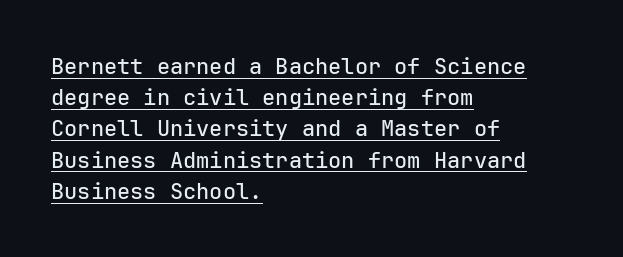
Q: Is the text italic (slanted)? A: No, it is upright.
Q: Is the text underlined? A: Yes.
Q: How is the paragraph aligned? A: Left-aligned.
Q: Is the spacing between letters normal or unusually wide? A: Normal.
Q: Is the spacing between lines tight, normal or loose? A: Normal.
